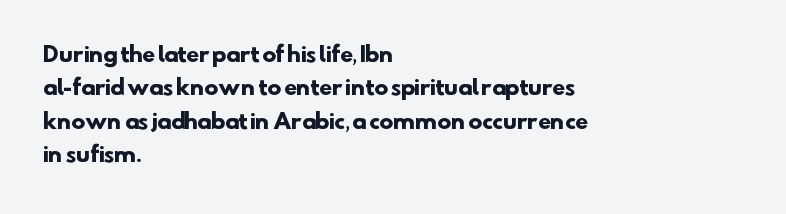
In terms of leading, this rendering sits right in the middle. Check the space under the baseline: it is left empty. What stands out about the letter spacing? Nothing — it is the standard amount. Alignment: flush left. Its strokes are broad and dark, the hallmark of bold type.
